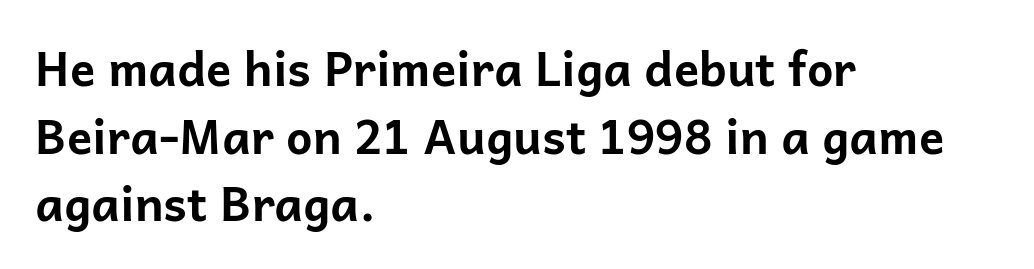
The image shows 47 px bold sans-serif type, upright; set left-aligned, normal line spacing (1.44x), normal letter spacing, not underlined; low stroke contrast and a medium x-height.
